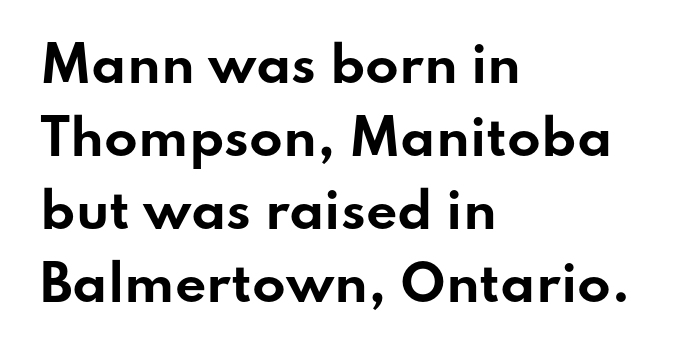
{"serif": "no", "italic": "no", "bold": "yes", "weight": "bold", "width": "wide", "stroke_contrast": "low", "x_height": "small", "monospaced": "no", "underline": "no", "align": "left", "line_spacing": "normal", "line_spacing_ratio": 1.49, "letter_spacing": "normal", "letter_spacing_em": 0.0, "glyph_px": 49}
